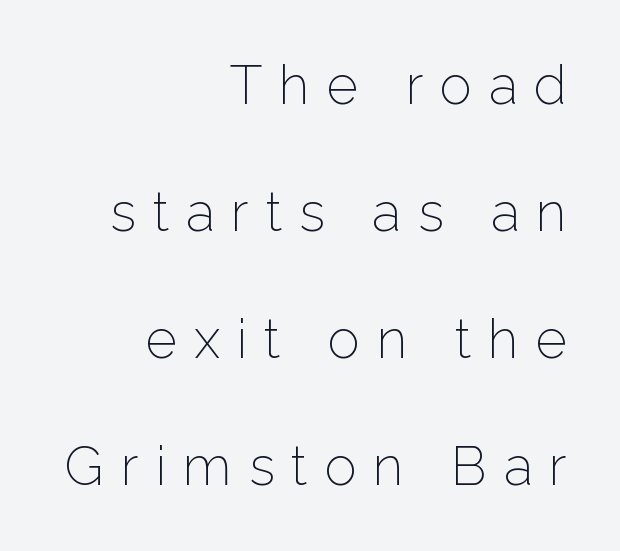
Q: Is the text bold? A: No.
Q: Is the text italic (slanted)? A: No, it is upright.
Q: Is the typeface a serif or a sans-serif typeface? A: Sans-serif.
Q: Is the text underlined? A: No.
Q: How is the paragraph aligned? A: Right-aligned.
Q: Is the spacing between letters normal or unusually wide? A: Unusually wide.
Q: Is the spacing between lines tight, normal or loose? A: Loose.
Q: Width (condensed, normal, or wide)? A: Normal.
Q: Stroke contrast? A: Low.
Q: x-height? A: Medium.
Q: Monospaced? A: No.
